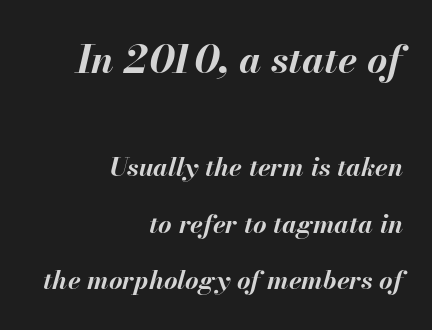
These lines stand farther apart than default settings would place them. As a designer I'd log this as weight 700, bold. These lines are set flush right with a ragged left edge. The words here are not underlined. Proportional: the letters do not fall into vertical columns. These two chunks differ in scale, with the top chunk taking the larger measure.
